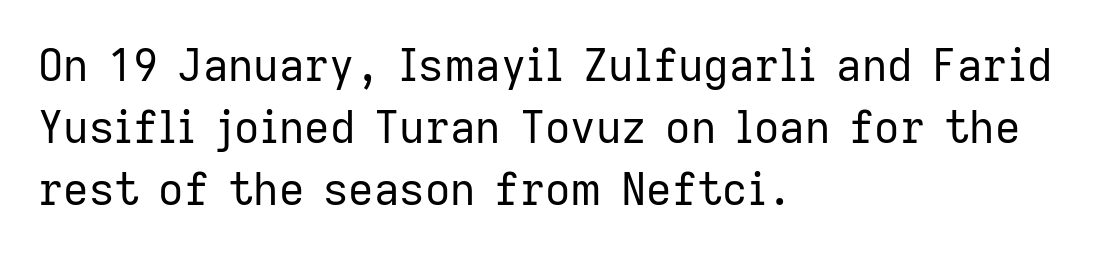
Q: Is the text bold? A: No.
Q: Is the text italic (slanted)? A: No, it is upright.
Q: Is the typeface a serif or a sans-serif typeface? A: Sans-serif.
Q: Is the text underlined? A: No.
Q: How is the paragraph aligned? A: Left-aligned.
Q: Is the spacing between letters normal or unusually wide? A: Normal.
Q: Is the spacing between lines tight, normal or loose? A: Normal.
Q: Width (condensed, normal, or wide)? A: Normal.
Q: Stroke contrast? A: Low.
Q: x-height? A: Medium.
Q: Monospaced? A: No.
